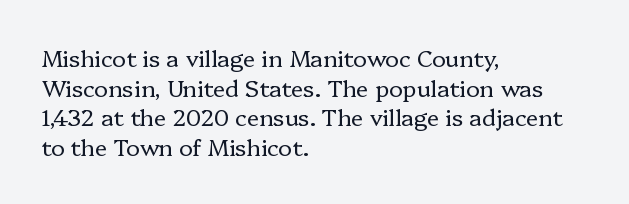
{"italic": "no", "bold": "no", "underline": "no", "align": "left", "line_spacing": "normal", "line_spacing_ratio": 1.29, "letter_spacing": "normal", "letter_spacing_em": 0.0, "glyph_px": 23}
